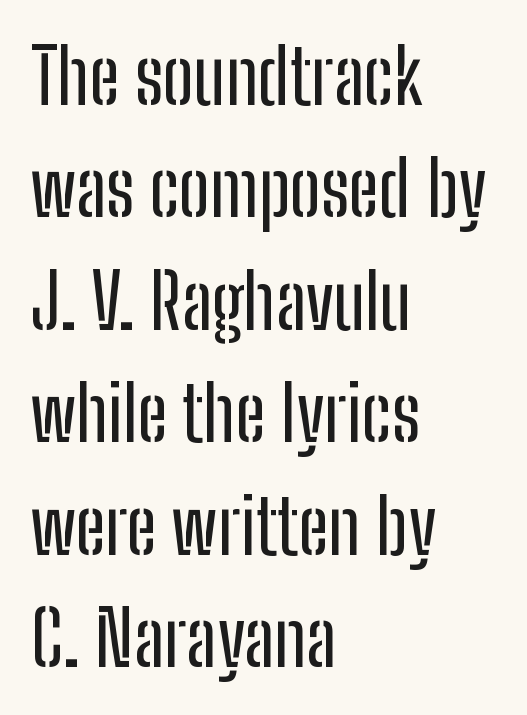
The image shows 75 px condensed sans-serif type, upright; set left-aligned, normal line spacing (1.5x), normal letter spacing, not underlined; low stroke contrast and a medium x-height.
